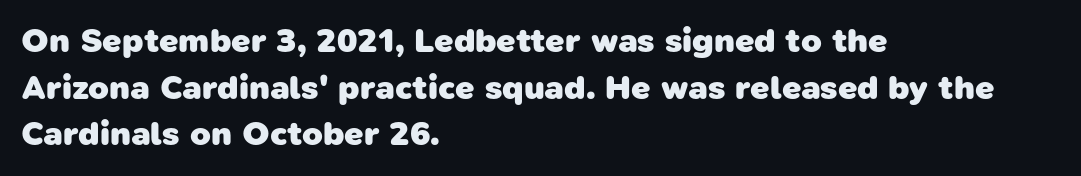
Q: Is the text bold? A: Yes.
Q: Is the typeface a serif or a sans-serif typeface? A: Sans-serif.
Q: Is the text underlined? A: No.
Q: How is the paragraph aligned? A: Left-aligned.
Q: Is the spacing between letters normal or unusually wide? A: Normal.
Q: Is the spacing between lines tight, normal or loose? A: Normal.
Q: Width (condensed, normal, or wide)? A: Normal.
Q: Stroke contrast? A: Low.
Q: x-height? A: Medium.
Q: Monospaced? A: No.
